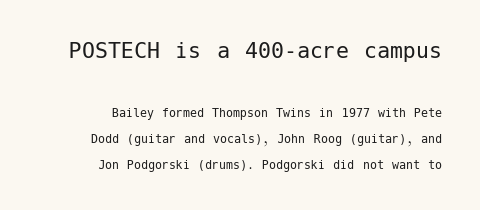
The image shows 26 px text type, upright; set line spacing 1.83x, normal letter spacing, not underlined; the first (top) block is 1.86x larger.
